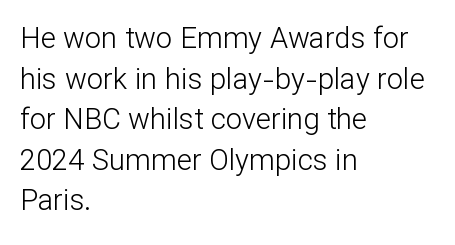
Q: Is the text bold? A: No.
Q: Is the text italic (slanted)? A: No, it is upright.
Q: Is the typeface a serif or a sans-serif typeface? A: Sans-serif.
Q: Is the text underlined? A: No.
Q: How is the paragraph aligned? A: Left-aligned.
Q: Is the spacing between letters normal or unusually wide? A: Normal.
Q: Is the spacing between lines tight, normal or loose? A: Normal.
Q: Width (condensed, normal, or wide)? A: Normal.
Q: Stroke contrast? A: Low.
Q: x-height? A: Medium.
Q: Monospaced? A: No.
